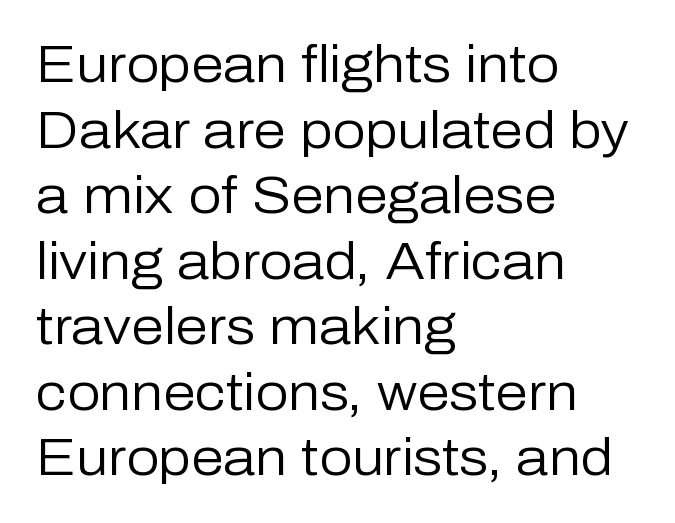
The image shows 52 px regular-weight sans-serif type, upright; set left-aligned, normal line spacing (1.26x), normal letter spacing, not underlined; low stroke contrast and a medium x-height.
